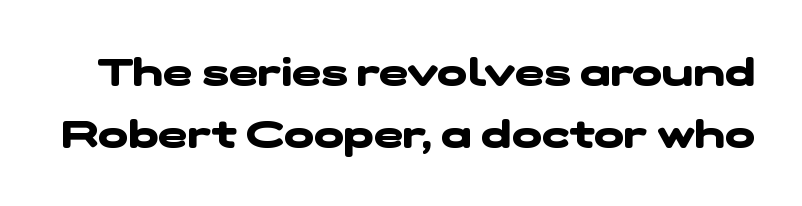
Q: Is the text bold? A: Yes.
Q: Is the typeface a serif or a sans-serif typeface? A: Sans-serif.
Q: Is the text underlined? A: No.
Q: Is the spacing between letters normal or unusually wide? A: Normal.
Q: Is the spacing between lines tight, normal or loose? A: Normal.
Q: Width (condensed, normal, or wide)? A: Wide.
Q: Stroke contrast? A: Low.
Q: x-height? A: Medium.
Q: Monospaced? A: No.
